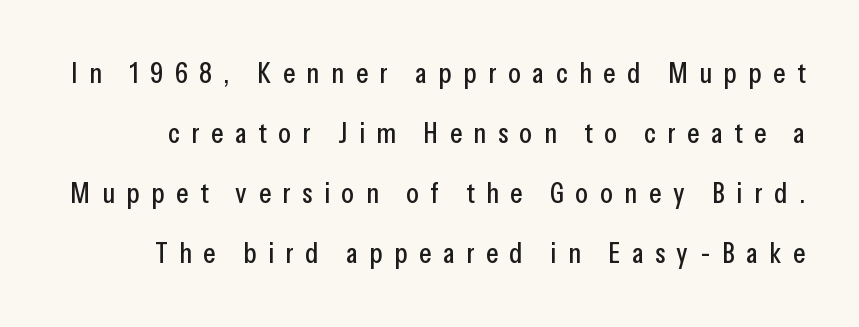
Q: Is the text italic (slanted)? A: No, it is upright.
Q: Is the typeface a serif or a sans-serif typeface? A: Sans-serif.
Q: Is the text underlined? A: No.
Q: Is the spacing between letters normal or unusually wide? A: Unusually wide.
Q: Is the spacing between lines tight, normal or loose? A: Loose.
Q: Width (condensed, normal, or wide)? A: Condensed.
Q: Stroke contrast? A: Low.
Q: x-height? A: Medium.
Q: Monospaced? A: No.
